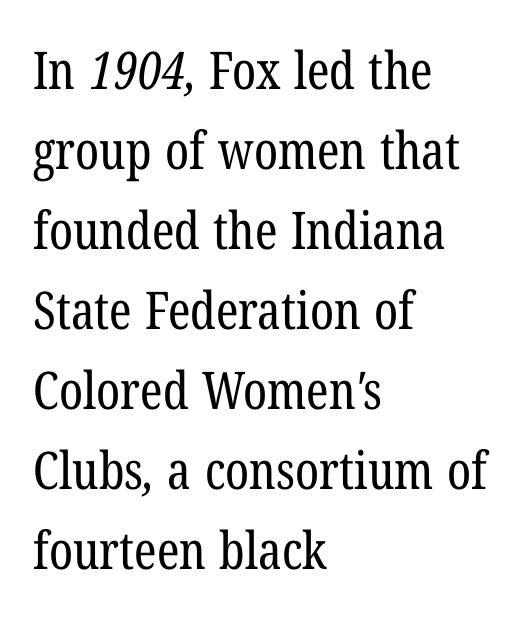
{"serif": "yes", "bold": "no", "weight": "regular", "width": "condensed", "stroke_contrast": "low", "x_height": "medium", "monospaced": "no", "underline": "no", "align": "left", "line_spacing": "normal", "line_spacing_ratio": 1.54, "letter_spacing": "normal", "letter_spacing_em": 0.0, "glyph_px": 52}
